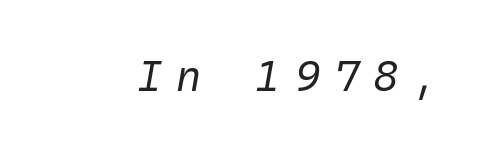
Q: Is the text bold? A: No.
Q: Is the text italic (slanted)? A: Yes, it leans right by about 10 degrees.
Q: Is the text underlined? A: No.
Q: Is the spacing between letters normal or unusually wide? A: Unusually wide.
Q: Width (condensed, normal, or wide)? A: Normal.
Q: Stroke contrast? A: Low.
Q: x-height? A: Medium.
Q: Monospaced? A: Yes.
